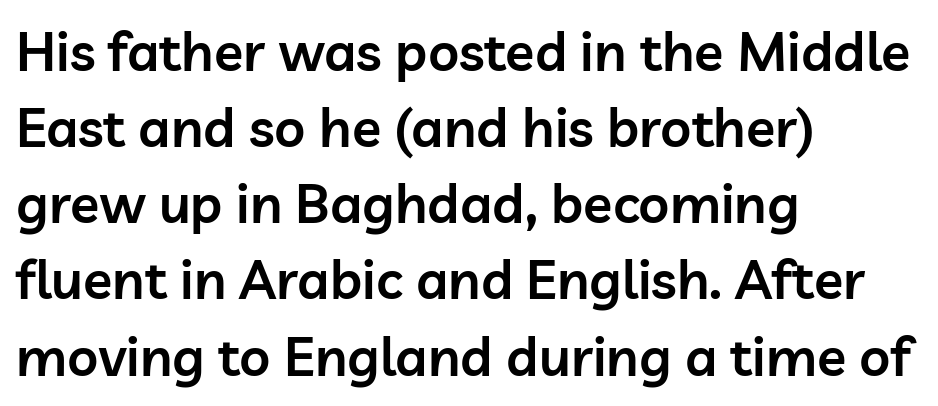
{"serif": "no", "italic": "no", "bold": "semi", "weight": "semibold", "width": "normal", "stroke_contrast": "low", "x_height": "medium", "monospaced": "no", "underline": "no", "align": "left", "line_spacing": "normal", "line_spacing_ratio": 1.41, "letter_spacing": "normal", "letter_spacing_em": 0.0, "glyph_px": 54}
